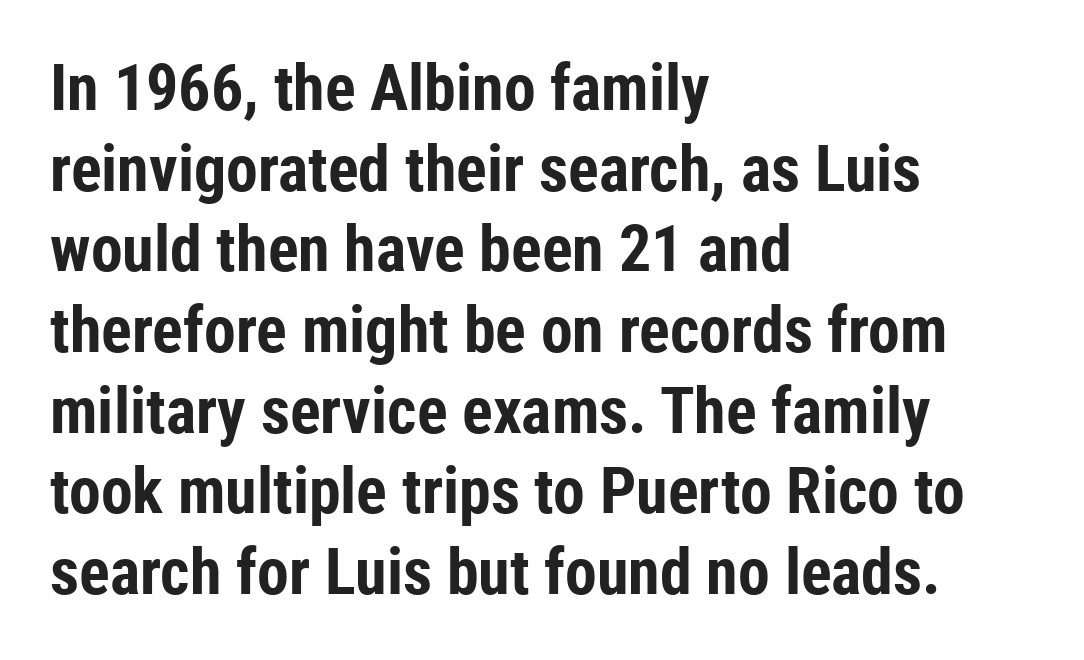
Q: Is the text bold? A: Yes.
Q: Is the text italic (slanted)? A: No, it is upright.
Q: Is the typeface a serif or a sans-serif typeface? A: Sans-serif.
Q: Is the text underlined? A: No.
Q: How is the paragraph aligned? A: Left-aligned.
Q: Is the spacing between letters normal or unusually wide? A: Normal.
Q: Is the spacing between lines tight, normal or loose? A: Normal.
Q: Width (condensed, normal, or wide)? A: Condensed.
Q: Stroke contrast? A: Low.
Q: x-height? A: Medium.
Q: Monospaced? A: No.
